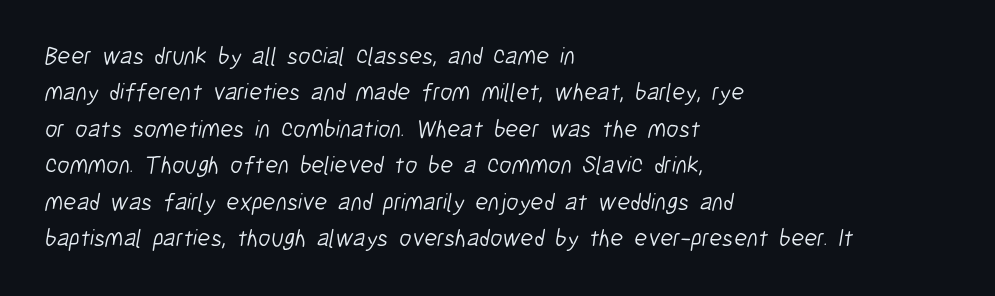
The passage is arranged the way most books set body copy — flush left. Words float on clear page, feet unadorned. No heavy texture on the line: the type isn't bold. If you measured baseline to baseline, you'd find a middling distance. Spacing between characters is what you'd get straight out of the box.
